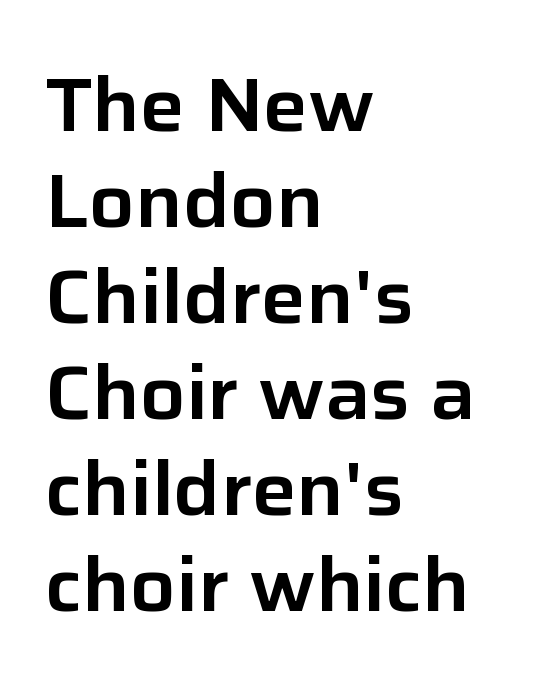
{"serif": "no", "italic": "no", "width": "normal", "stroke_contrast": "low", "x_height": "medium", "monospaced": "no", "underline": "no", "align": "left", "line_spacing": "normal", "line_spacing_ratio": 1.28, "letter_spacing": "normal", "letter_spacing_em": 0.0, "glyph_px": 75}
